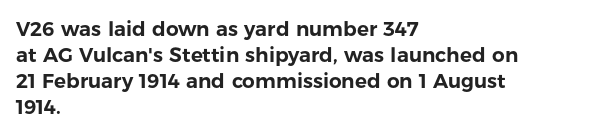
Q: Is the text italic (slanted)? A: No, it is upright.
Q: Is the text underlined? A: No.
Q: How is the paragraph aligned? A: Left-aligned.
Q: Is the spacing between letters normal or unusually wide? A: Normal.
Q: Is the spacing between lines tight, normal or loose? A: Normal.
